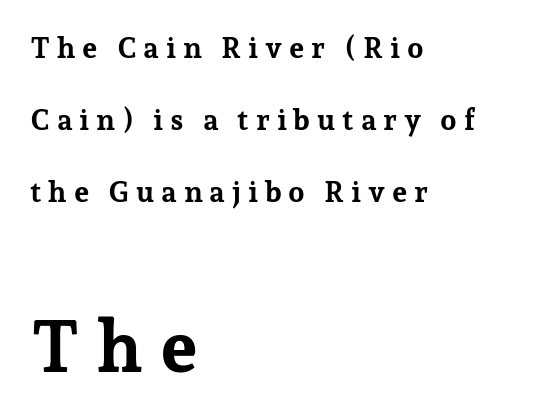
{"serif": "yes", "italic": "no", "bold": "yes", "weight": "bold", "width": "normal", "stroke_contrast": "low", "x_height": "medium", "monospaced": "no", "underline": "no", "align": "left", "line_spacing": "loose", "line_spacing_ratio": 2.49, "letter_spacing": "wide", "letter_spacing_em": 0.23, "larger_block": "second", "size_ratio": 2.48, "glyph_px": 72}
